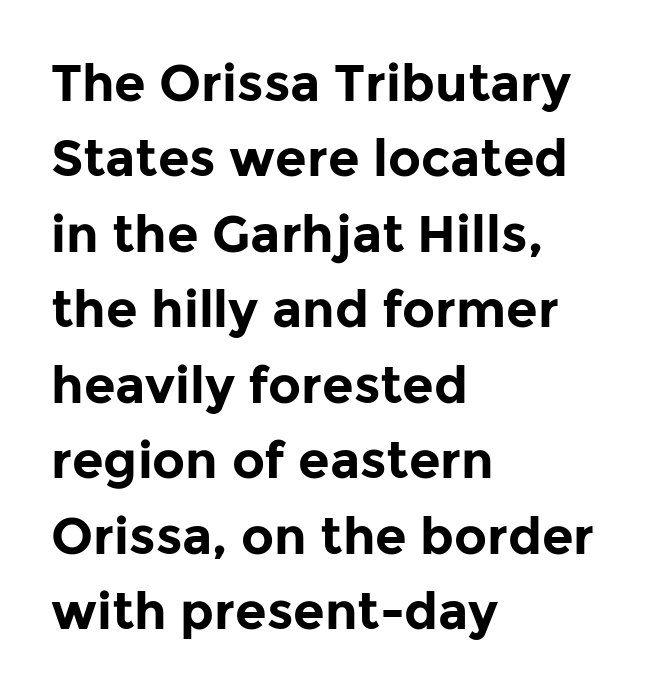
Each word holds together tightly as a unit, with standard inter-letter gaps. Each letter keeps its own natural width here, so spacing adapts to shape. Is the type bold? Yes — the strokes are clearly thick and heavy. Nothing sits at the stroke ends, so this counts as sans-serif. Posture: upright roman.
